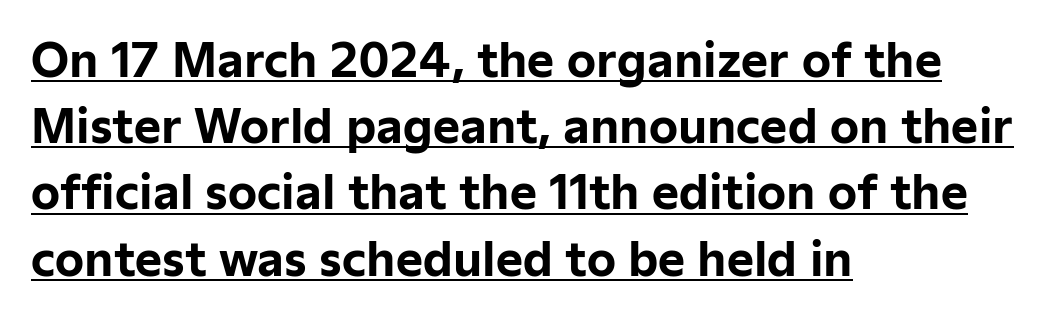
The specimen includes a rule beneath the text block's lines. To sum up the face: it is a sans, with no serifs. The face used here has the dense, thick strokes of a bold. Tracking here is standard; glyphs follow each other at the usual distance.
